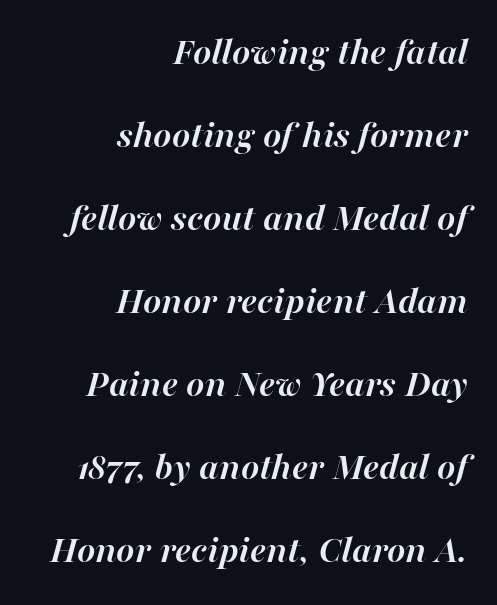
The image shows 39 px semibold type, italic (leaning right); set right-aligned, loose line spacing (2.13x), normal letter spacing, not underlined; high stroke contrast and a medium x-height.
